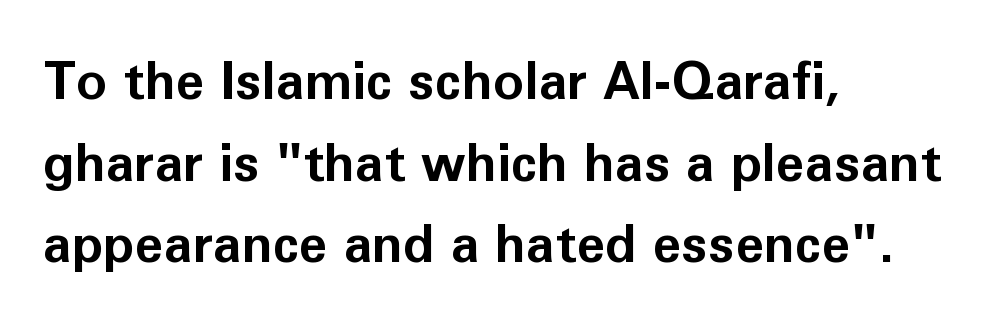
The image shows 52 px bold sans-serif type, upright; set left-aligned, normal line spacing (1.57x), normal letter spacing, not underlined; low stroke contrast and a medium x-height.
